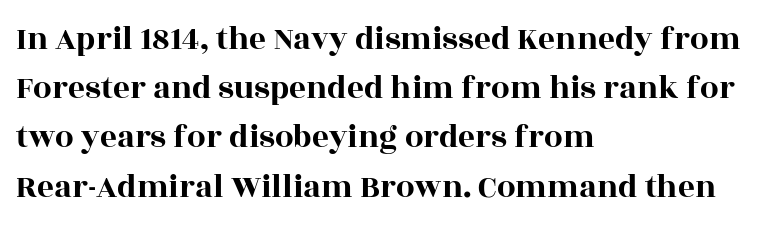
Q: Is the text italic (slanted)? A: No, it is upright.
Q: Is the typeface a serif or a sans-serif typeface? A: Serif.
Q: Is the text underlined? A: No.
Q: How is the paragraph aligned? A: Left-aligned.
Q: Is the spacing between letters normal or unusually wide? A: Normal.
Q: Is the spacing between lines tight, normal or loose? A: Normal.
Q: Width (condensed, normal, or wide)? A: Wide.
Q: x-height? A: Large.
Q: Monospaced? A: No.
